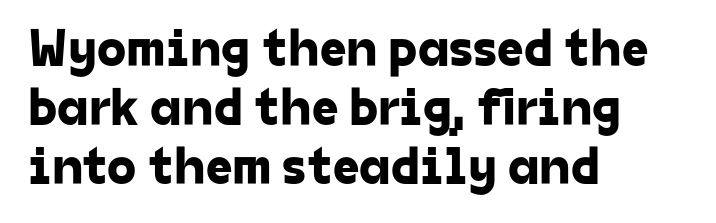
{"serif": "no", "width": "normal", "stroke_contrast": "low", "x_height": "medium", "monospaced": "no", "underline": "no", "align": "left", "line_spacing": "tight", "line_spacing_ratio": 1.11, "letter_spacing": "normal", "letter_spacing_em": 0.0, "glyph_px": 53}
